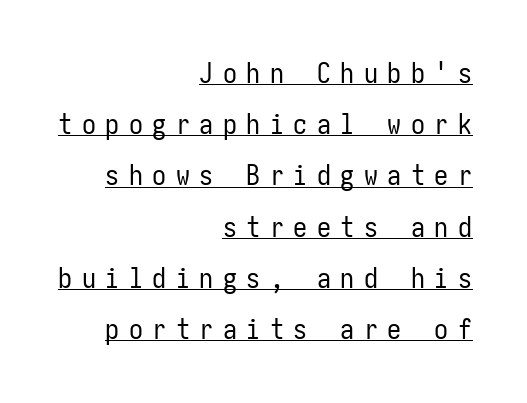
Q: Is the text bold? A: No.
Q: Is the text italic (slanted)? A: No, it is upright.
Q: Is the typeface a serif or a sans-serif typeface? A: Sans-serif.
Q: Is the text underlined? A: Yes.
Q: How is the paragraph aligned? A: Right-aligned.
Q: Is the spacing between letters normal or unusually wide? A: Unusually wide.
Q: Width (condensed, normal, or wide)? A: Condensed.
Q: Stroke contrast? A: Low.
Q: x-height? A: Medium.
